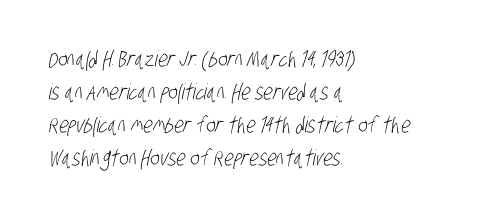
{"bold": "no", "underline": "no", "align": "left", "line_spacing": "normal", "line_spacing_ratio": 1.5, "letter_spacing": "normal", "letter_spacing_em": 0.0, "glyph_px": 22}
